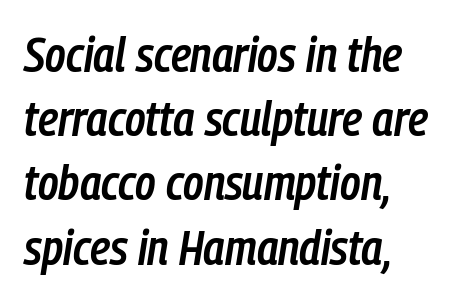
Q: Is the text bold? A: Semi-bold.
Q: Is the text italic (slanted)? A: Yes, it leans right by about 9 degrees.
Q: Is the text underlined? A: No.
Q: How is the paragraph aligned? A: Left-aligned.
Q: Is the spacing between letters normal or unusually wide? A: Normal.
Q: Is the spacing between lines tight, normal or loose? A: Normal.
Q: Width (condensed, normal, or wide)? A: Condensed.
Q: Stroke contrast? A: Low.
Q: x-height? A: Medium.
Q: Monospaced? A: No.
